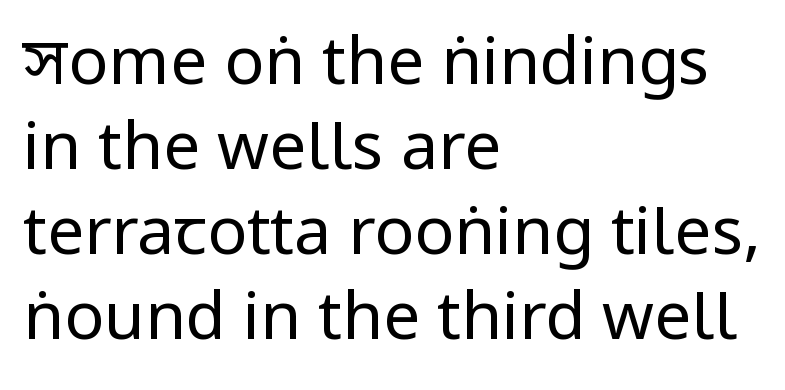
A normal amount of white space separates one row of letters from the next. Nope, no serifs anywhere on these letters. Every stem runs plumb, perpendicular to the baseline. The zone under the glyphs is completely vacant. The typesetter chose a ragged-right arrangement here. The strokes carry an ordinary text weight at most.
